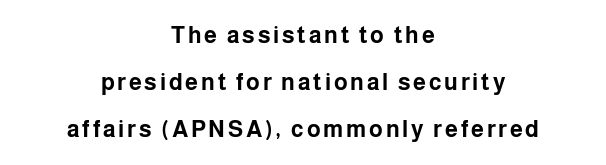
{"italic": "no", "bold": "yes", "underline": "no", "align": "center", "line_spacing": "loose", "line_spacing_ratio": 2.05, "glyph_px": 23}
